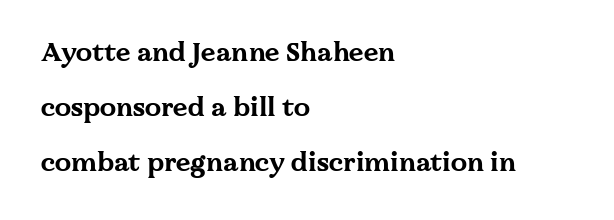
Strong, thick strokes mark this as bold type. These lines are set flush left with a ragged right edge. The passage shown has conventional tracking throughout. Line spacing here is loose.
